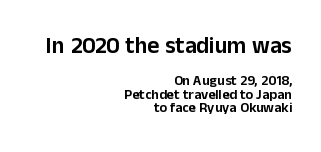
{"italic": "no", "underline": "no", "align": "right", "line_spacing": "tight", "line_spacing_ratio": 0.98, "letter_spacing": "normal", "letter_spacing_em": 0.0, "larger_block": "first", "size_ratio": 1.64, "glyph_px": 23}
